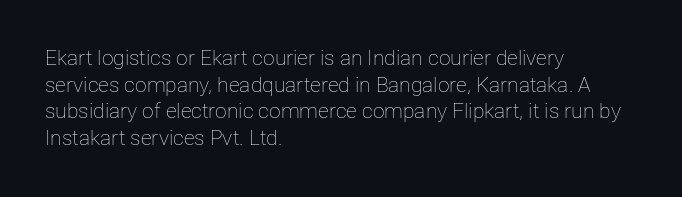
The image shows 21 px text type, upright; set left-aligned, normal line spacing (1.27x), normal letter spacing, not underlined.
